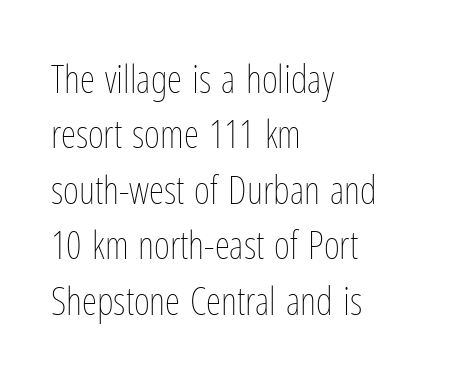
Q: Is the text bold? A: No.
Q: Is the text italic (slanted)? A: No, it is upright.
Q: Is the text underlined? A: No.
Q: How is the paragraph aligned? A: Left-aligned.
Q: Is the spacing between letters normal or unusually wide? A: Normal.
Q: Is the spacing between lines tight, normal or loose? A: Normal.
Q: Width (condensed, normal, or wide)? A: Condensed.
Q: Stroke contrast? A: Low.
Q: x-height? A: Medium.
Q: Monospaced? A: No.
